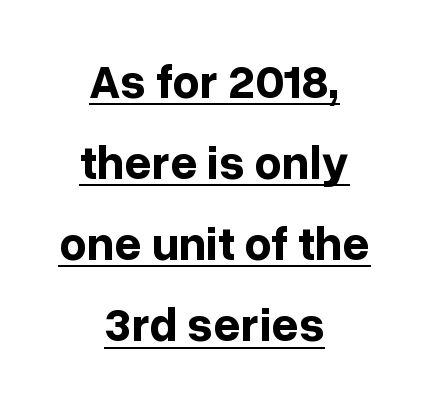
The face used here is proportionally spaced, like ordinary book or web type. The typesetter has applied underlining to the passage shown. Normally led — the rows are evenly, conventionally spaced. Check where the strokes stop: nothing finishes them off — pure sans. Does extra space separate the letters? No, they use regular spacing. The characters look thick and weighty, a clear bold.
